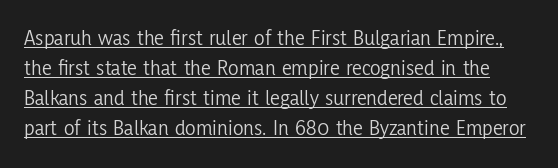
Q: Is the text bold? A: No.
Q: Is the text italic (slanted)? A: No, it is upright.
Q: Is the text underlined? A: Yes.
Q: Is the spacing between letters normal or unusually wide? A: Normal.
Q: Is the spacing between lines tight, normal or loose? A: Normal.
